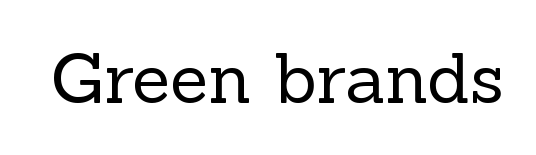
{"serif": "yes", "italic": "no", "bold": "no", "weight": "regular", "width": "normal", "x_height": "medium", "monospaced": "no", "underline": "no", "letter_spacing": "normal", "letter_spacing_em": 0.0, "glyph_px": 70}
